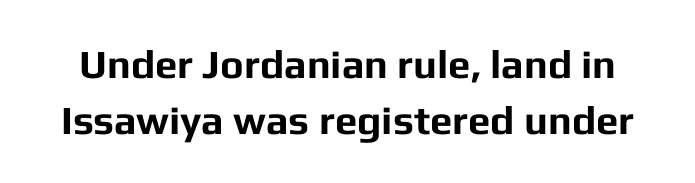
{"serif": "no", "italic": "no", "bold": "yes", "weight": "bold", "width": "normal", "stroke_contrast": "low", "x_height": "medium", "monospaced": "no", "underline": "no", "line_spacing": "normal", "line_spacing_ratio": 1.39, "letter_spacing": "normal", "letter_spacing_em": 0.0, "glyph_px": 40}
